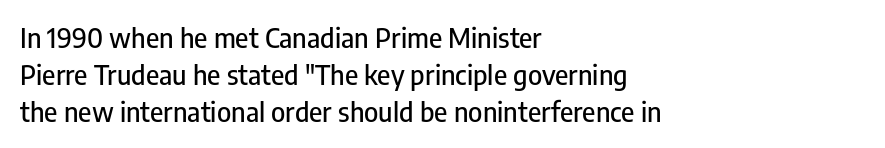
Q: Is the text italic (slanted)? A: No, it is upright.
Q: Is the text underlined? A: No.
Q: How is the paragraph aligned? A: Left-aligned.
Q: Is the spacing between letters normal or unusually wide? A: Normal.
Q: Is the spacing between lines tight, normal or loose? A: Normal.
